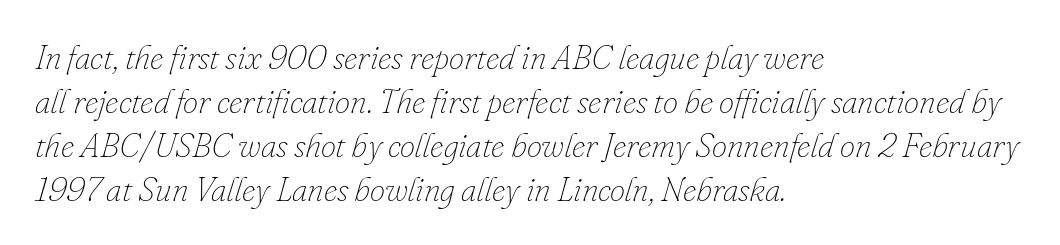
{"italic": "yes", "lean": "right", "slant_degrees": 16, "bold": "no", "weight": "thin", "width": "normal", "stroke_contrast": "low", "x_height": "small", "monospaced": "no", "underline": "no", "align": "left", "line_spacing": "normal", "line_spacing_ratio": 1.29, "letter_spacing": "normal", "letter_spacing_em": 0.0, "glyph_px": 34}
